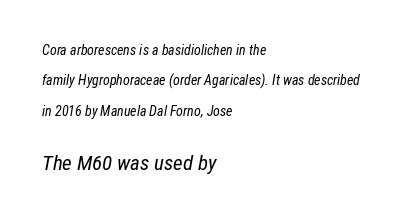
Q: Is the text bold? A: No.
Q: Is the text italic (slanted)? A: Yes, it leans right by about 12 degrees.
Q: Is the text underlined? A: No.
Q: How is the paragraph aligned? A: Left-aligned.
Q: Is the spacing between letters normal or unusually wide? A: Normal.
Q: Is the spacing between lines tight, normal or loose? A: Loose.
Q: Which block of text is set in a larger size, the first (top) or the second (bottom)? A: The second (bottom) one.
